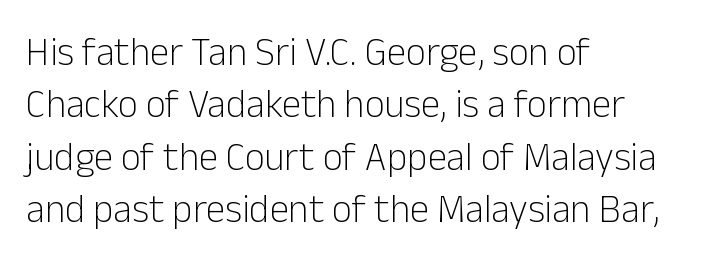
{"serif": "no", "italic": "no", "bold": "no", "weight": "light", "width": "normal", "stroke_contrast": "low", "x_height": "medium", "monospaced": "no", "underline": "no", "align": "left", "line_spacing": "normal", "line_spacing_ratio": 1.34, "letter_spacing": "normal", "letter_spacing_em": 0.0, "glyph_px": 39}
